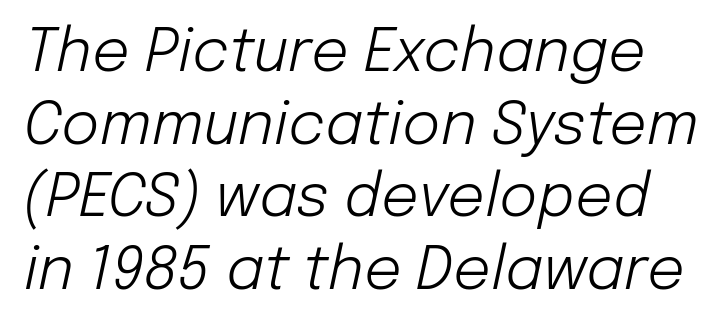
Glyph-to-glyph distance matches everyday printed text. A quiet, ordinary-to-light weight characterises the typeface. Check under the words: just untouched page. The axis of the letterforms is tilted away from vertical. Think of a printed novel: that variable character pitch is what you see here.
